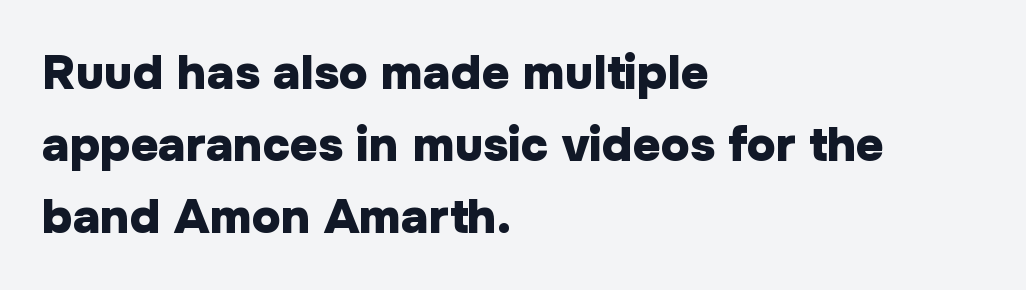
The image shows 48 px heavy sans-serif type, upright; set left-aligned, normal line spacing (1.5x), normal letter spacing, not underlined; low stroke contrast and a medium x-height.
